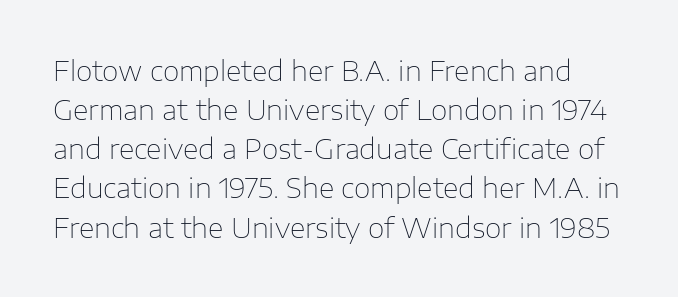
The image shows 27 px text type, upright; set normal line spacing (1.45x), normal letter spacing, not underlined.
